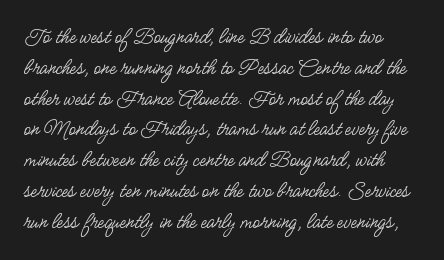
The image shows 23 px text type; set normal line spacing (1.34x), normal letter spacing, not underlined.
